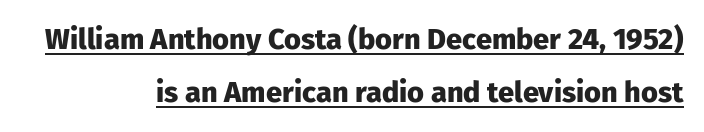
Q: Is the text bold? A: Yes.
Q: Is the text italic (slanted)? A: No, it is upright.
Q: Is the typeface a serif or a sans-serif typeface? A: Sans-serif.
Q: Is the text underlined? A: Yes.
Q: How is the paragraph aligned? A: Right-aligned.
Q: Is the spacing between letters normal or unusually wide? A: Normal.
Q: Width (condensed, normal, or wide)? A: Normal.
Q: Stroke contrast? A: Low.
Q: x-height? A: Medium.
Q: Monospaced? A: No.
